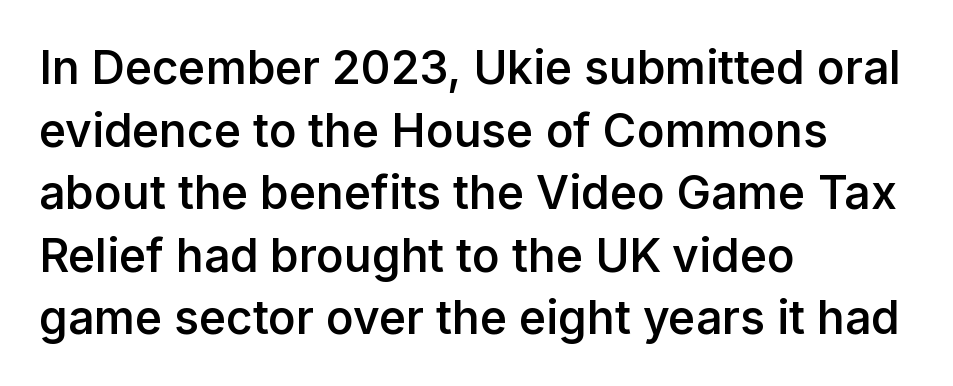
The gaps between neighbouring characters are ordinary and unremarkable. The strokes are fattened partway — semibold, not bold. Typographically, this falls in the sans-serif category. The rows are spaced the way most documents space them. Style check: upright. Only glyphs here, with clear space below each row.
